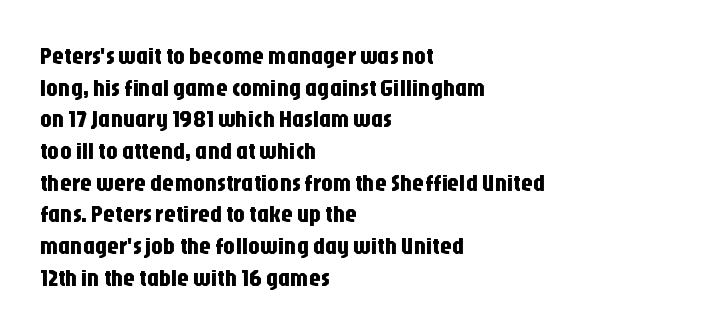
{"italic": "no", "underline": "no", "align": "left", "line_spacing": "normal", "line_spacing_ratio": 1.32, "letter_spacing": "normal", "letter_spacing_em": 0.0, "glyph_px": 24}
